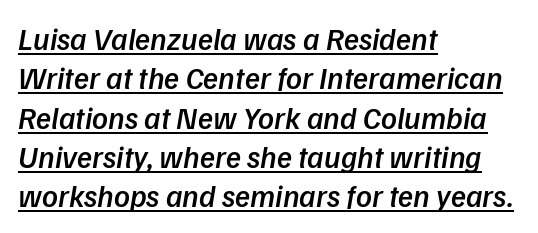
Leading: standard. Characters follow at the spacing the type designer built in. Which margin do the lines hug? The left one — the right edge is uneven. Emphasis is given by a line drawn under the lettering.
